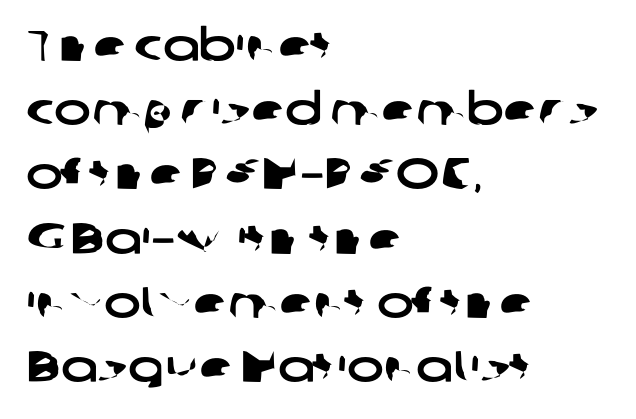
The image shows 44 px wide sans-serif type; set left-aligned, normal line spacing (1.46x), normal letter spacing, not underlined; low stroke contrast and a medium x-height.
